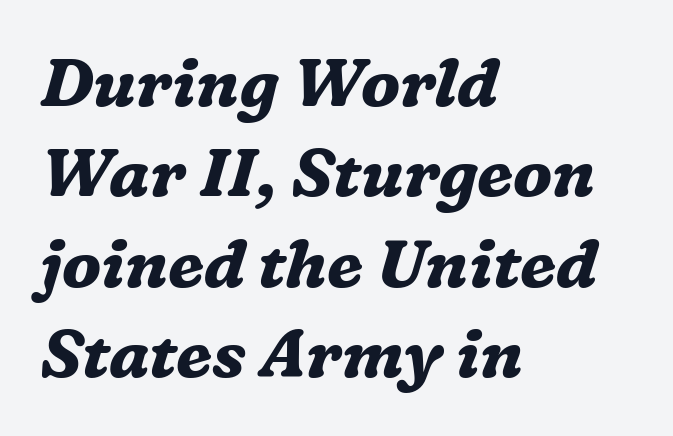
Note the varied advance widths — an 'i' is clearly narrower than an 'm'. Inter-character spacing is left at the font's built-in metrics. The text block is weighted toward the left margin, trailing off unevenly rightward. What kind of face is this? One with serifs. Italic: yes, the glyphs are oblique. The lines sit at an ordinary, default distance from one another.
